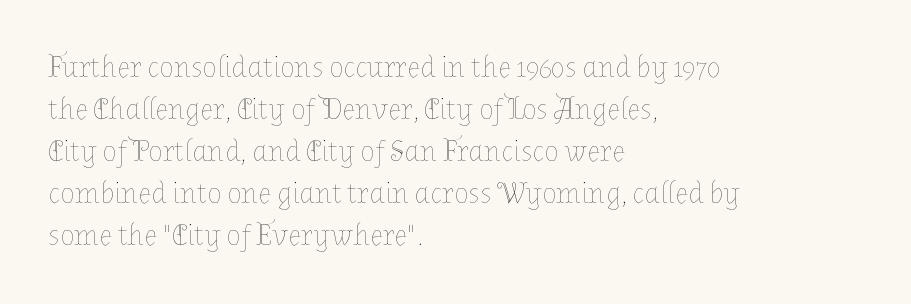
{"italic": "no", "bold": "no", "weight": "thin", "width": "normal", "stroke_contrast": "low", "x_height": "medium", "monospaced": "no", "underline": "no", "align": "left", "line_spacing": "normal", "line_spacing_ratio": 1.4, "letter_spacing": "normal", "letter_spacing_em": 0.0, "glyph_px": 30}
